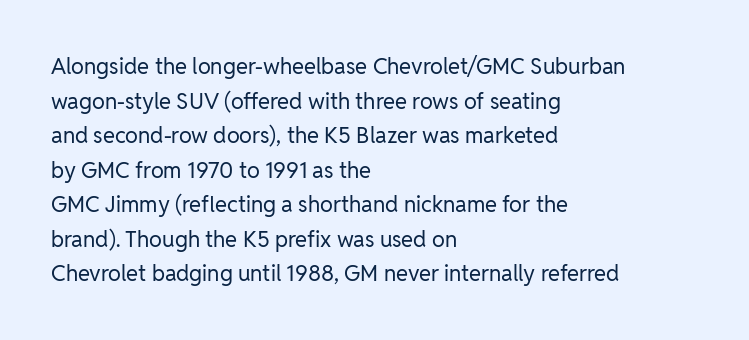
Which margin do the lines hug? The left one — the right edge is uneven. This is roman type, the default non-slanted kind. Summary of vertical rhythm: regular, with standard interline spacing. These glyphs show unthickened strokes, regular width or finer. The rendering keeps characters at their native spacing. The gap between lines stays unmarked.
